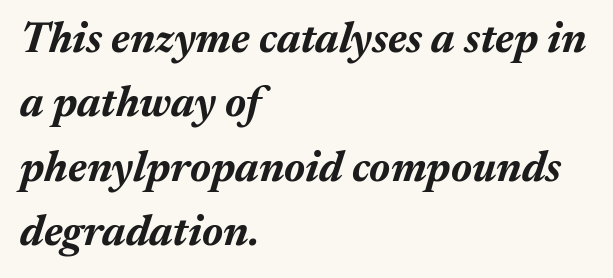
{"italic": "yes", "lean": "right", "slant_degrees": 17, "bold": "yes", "weight": "bold", "width": "normal", "stroke_contrast": "medium", "x_height": "medium", "monospaced": "no", "underline": "no", "align": "left", "line_spacing": "normal", "line_spacing_ratio": 1.5, "letter_spacing": "normal", "letter_spacing_em": 0.0, "glyph_px": 43}
